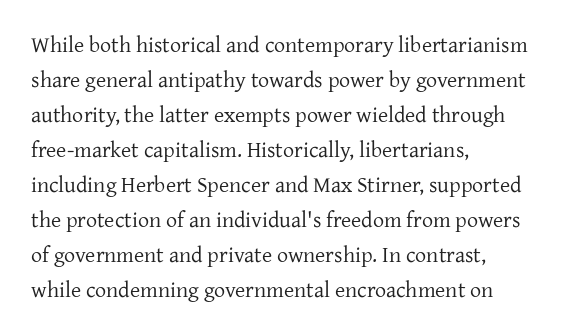
The image shows 22 px text type, upright; set left-aligned, normal line spacing (1.59x), normal letter spacing, not underlined.
